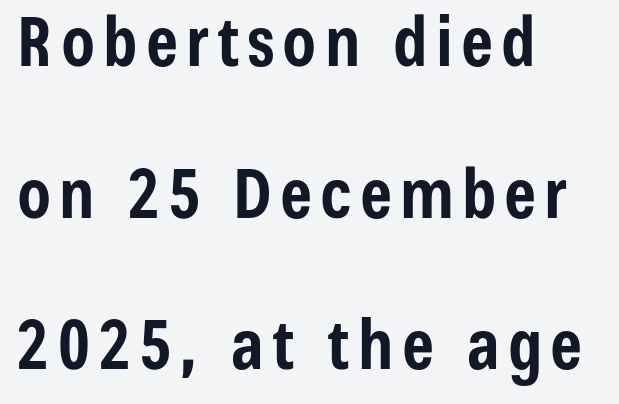
{"serif": "no", "italic": "no", "bold": "yes", "weight": "bold", "width": "condensed", "stroke_contrast": "low", "x_height": "medium", "monospaced": "no", "underline": "no", "align": "left", "line_spacing": "loose", "line_spacing_ratio": 2.23, "glyph_px": 68}
